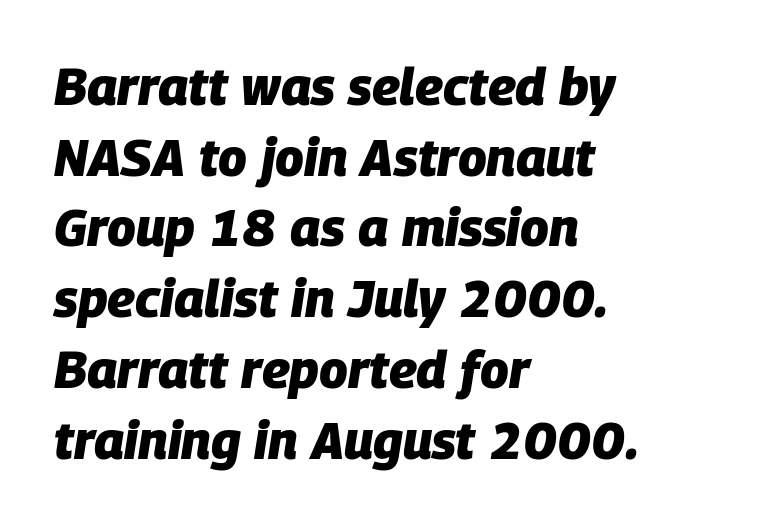
Do the characters align in a grid? No, the font is proportional. The lines sit at an ordinary, default distance from one another. Words float on clear page, feet unadorned. Line starts are locked; line ends wander. Every character sits at an angle, as italics do.
